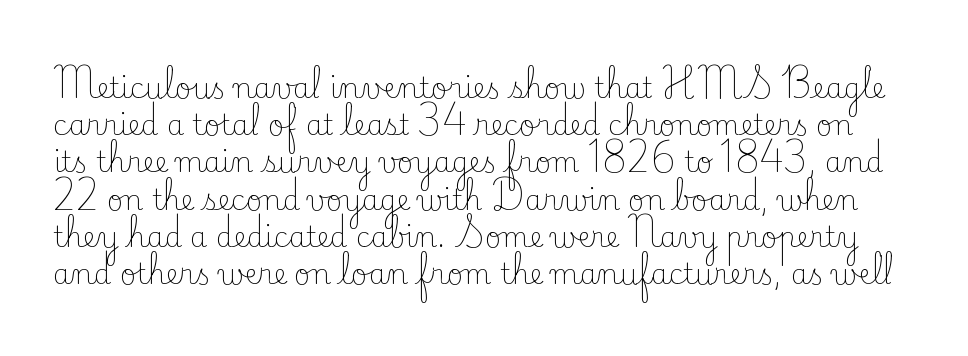
{"serif": "yes", "italic": "no", "bold": "no", "weight": "light", "width": "normal", "stroke_contrast": "low", "x_height": "small", "monospaced": "no", "underline": "no", "line_spacing": "normal", "line_spacing_ratio": 1.33, "letter_spacing": "normal", "letter_spacing_em": 0.0, "glyph_px": 28}
